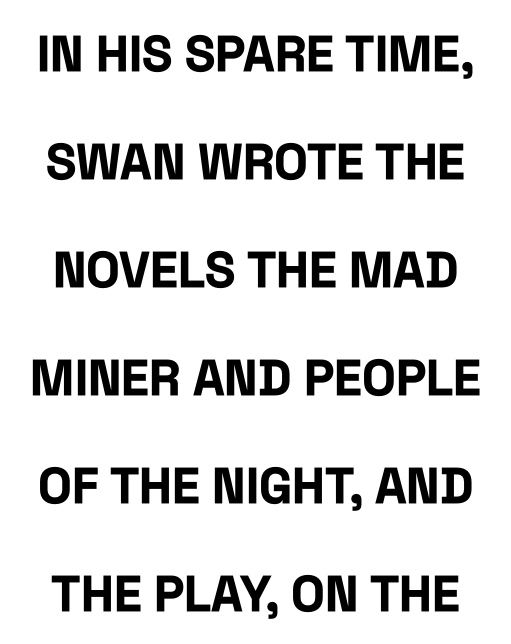
The image shows 50 px bold, condensed sans-serif type, upright; set loose line spacing (2.16x), normal letter spacing, not underlined; low stroke contrast and a large x-height.
